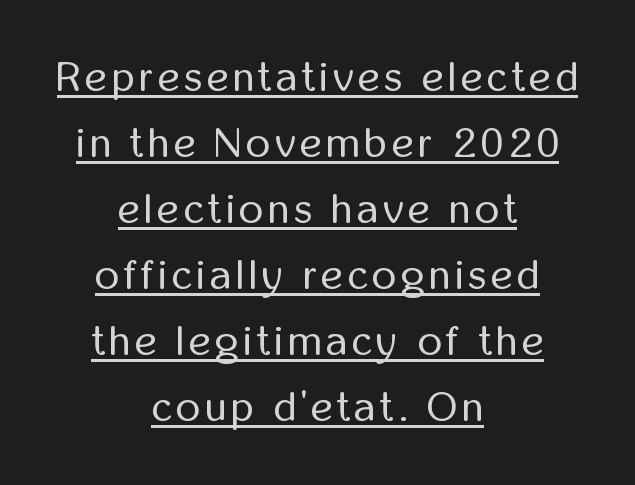
The image shows 42 px regular-weight, condensed sans-serif type, upright; set centered, normal line spacing (1.57x), underlined; low stroke contrast and a medium x-height.
